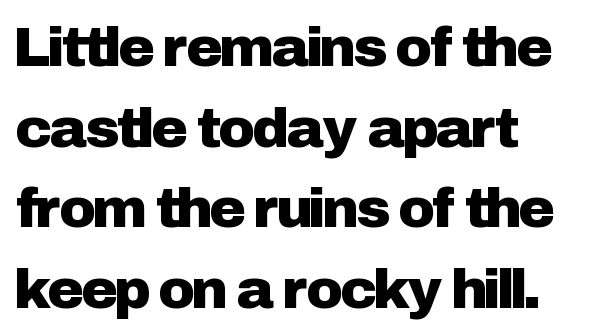
The image shows 56 px sans-serif type, upright; set left-aligned, normal line spacing (1.44x), normal letter spacing, not underlined; low stroke contrast and a medium x-height.
